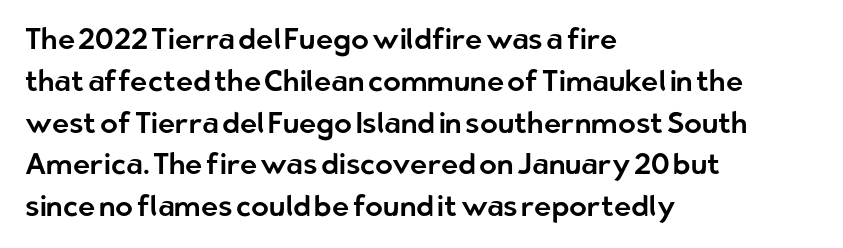
The image shows 29 px sans-serif type, upright; set left-aligned, normal line spacing (1.44x), normal letter spacing, not underlined; low stroke contrast and a medium x-height.
